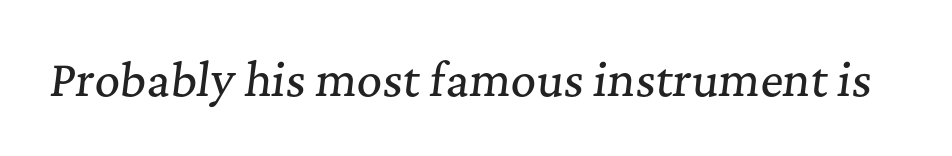
The image shows 44 px serif type, italic (leaning right); set normal letter spacing, not underlined; medium stroke contrast and a medium x-height.
